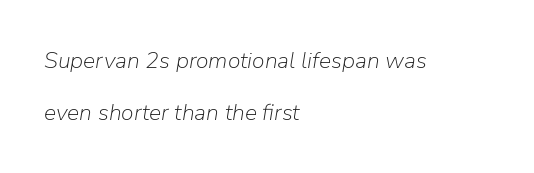
The image shows 23 px text type, italic (leaning right); set left-aligned, loose line spacing (2.25x), normal letter spacing, not underlined.
